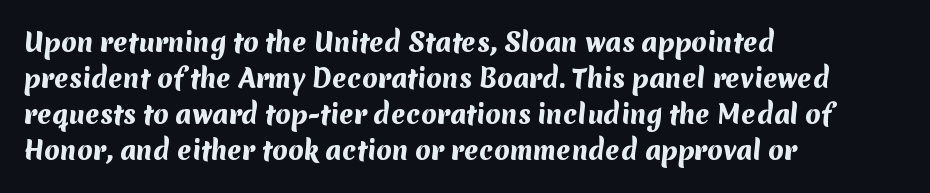
The image shows 25 px bold type; set left-aligned, normal line spacing (1.44x), normal letter spacing, not underlined.
